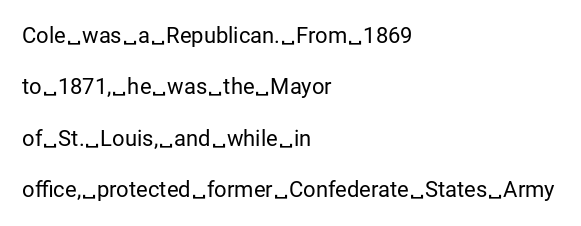
The image shows 22 px text type, upright; set left-aligned, loose line spacing (2.34x), normal letter spacing, not underlined.
